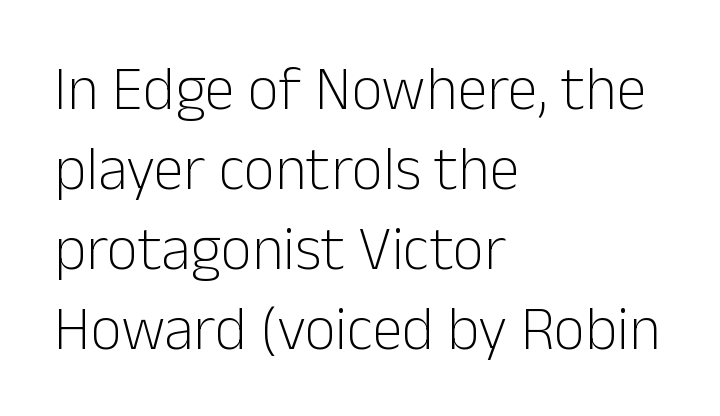
{"serif": "no", "italic": "no", "bold": "no", "weight": "light", "width": "normal", "stroke_contrast": "low", "x_height": "medium", "monospaced": "no", "underline": "no", "align": "left", "line_spacing": "normal", "line_spacing_ratio": 1.31, "letter_spacing": "normal", "letter_spacing_em": 0.0, "glyph_px": 61}
